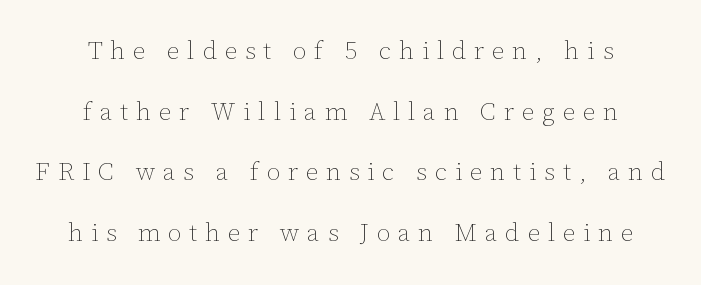
The image shows 25 px text type, upright; set centered, loose line spacing (2.43x), unusually wide letter spacing (+0.31 em), not underlined.
